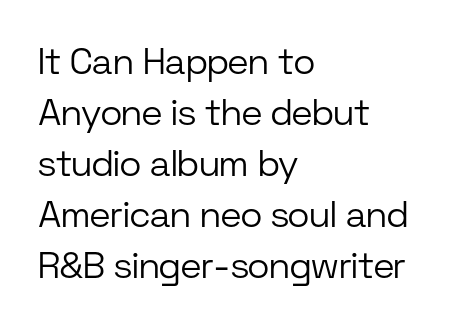
Q: Is the text bold? A: No.
Q: Is the text italic (slanted)? A: No, it is upright.
Q: Is the typeface a serif or a sans-serif typeface? A: Sans-serif.
Q: Is the text underlined? A: No.
Q: How is the paragraph aligned? A: Left-aligned.
Q: Is the spacing between letters normal or unusually wide? A: Normal.
Q: Is the spacing between lines tight, normal or loose? A: Normal.
Q: Width (condensed, normal, or wide)? A: Normal.
Q: Stroke contrast? A: Low.
Q: x-height? A: Medium.
Q: Monospaced? A: No.
